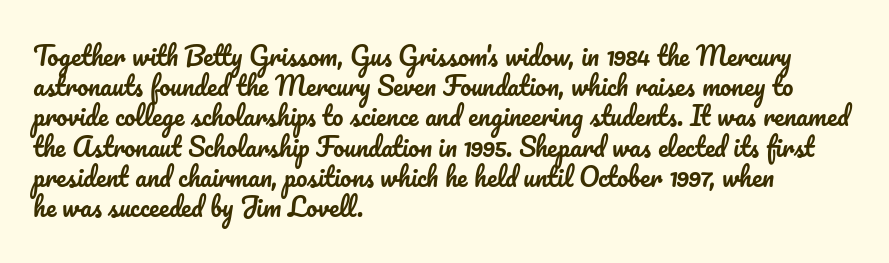
The image shows 25 px text type; set left-aligned, line spacing 1.21x, normal letter spacing, not underlined.
